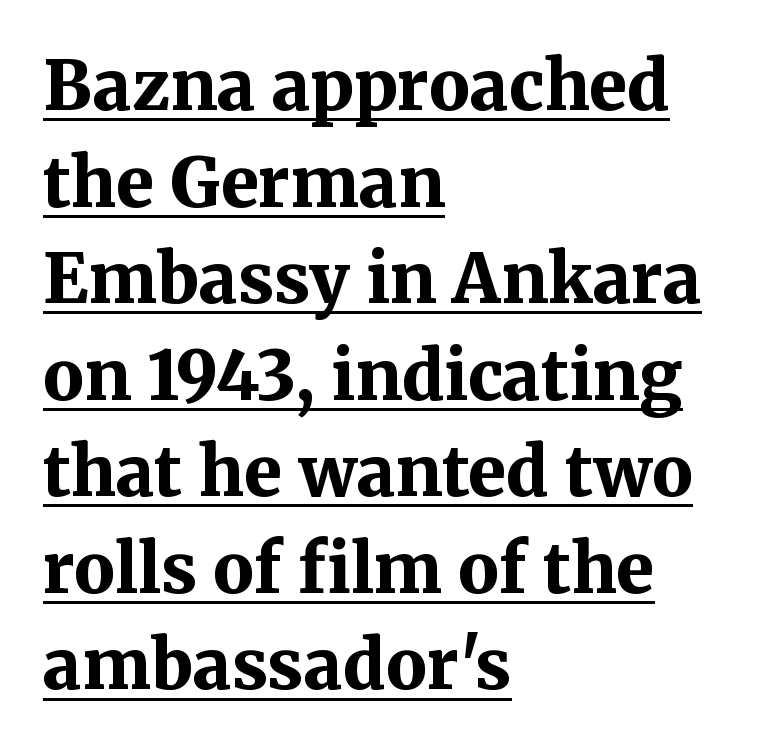
Q: Is the text bold? A: Yes.
Q: Is the text italic (slanted)? A: No, it is upright.
Q: Is the typeface a serif or a sans-serif typeface? A: Serif.
Q: Is the text underlined? A: Yes.
Q: How is the paragraph aligned? A: Left-aligned.
Q: Is the spacing between letters normal or unusually wide? A: Normal.
Q: Is the spacing between lines tight, normal or loose? A: Normal.
Q: Width (condensed, normal, or wide)? A: Normal.
Q: Stroke contrast? A: Medium.
Q: x-height? A: Medium.
Q: Monospaced? A: No.
